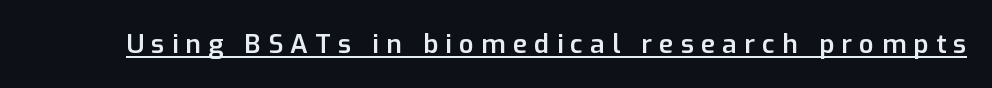
Q: Is the text bold? A: Semi-bold.
Q: Is the text italic (slanted)? A: No, it is upright.
Q: Is the text underlined? A: Yes.
Q: Is the spacing between letters normal or unusually wide? A: Unusually wide.
